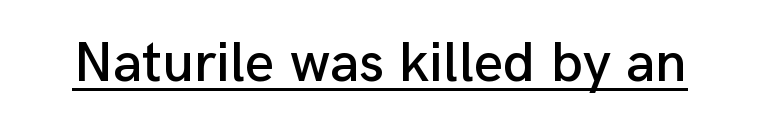
{"serif": "no", "italic": "no", "width": "normal", "stroke_contrast": "low", "x_height": "medium", "monospaced": "no", "underline": "yes", "letter_spacing": "normal", "letter_spacing_em": 0.0, "glyph_px": 57}
